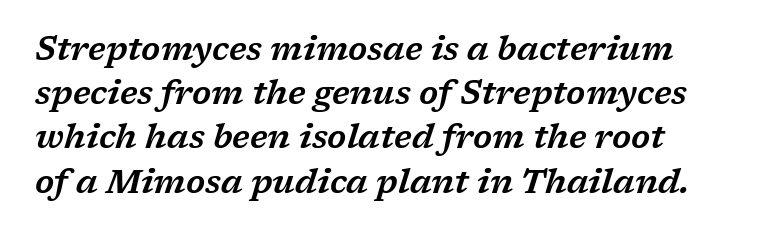
The image shows 33 px wide serif type, italic (leaning right); set left-aligned, normal line spacing (1.34x), normal letter spacing, not underlined; low stroke contrast and a medium x-height.
